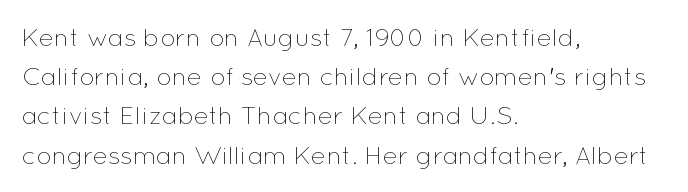
Is this a heavy cut? Hardly; it is regular or lighter. In CSS terms this would be text-align: left. Words appear dense and cohesive because spacing is normal. The gap between lines stays unmarked. Reading down the column, the eye jumps a familiar distance to each next line. This is roman type, the default non-slanted kind.
